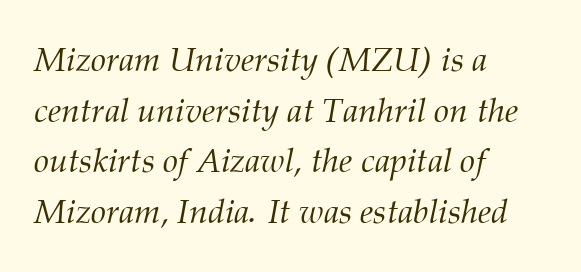
Q: Is the text bold? A: No.
Q: Is the text italic (slanted)? A: Yes, it leans right by about 12 degrees.
Q: Is the typeface a serif or a sans-serif typeface? A: Serif.
Q: Is the text underlined? A: No.
Q: How is the paragraph aligned? A: Left-aligned.
Q: Is the spacing between letters normal or unusually wide? A: Normal.
Q: Is the spacing between lines tight, normal or loose? A: Normal.
Q: Width (condensed, normal, or wide)? A: Normal.
Q: Stroke contrast? A: Medium.
Q: x-height? A: Medium.
Q: Monospaced? A: No.
